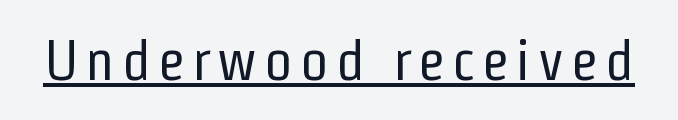
This is underlined copy, the kind a proofreader might mark for attention. A light-to-regular cut is what we see here. What kind of face is this? One without serifs — a sans. Is this a fixed-width face? No — the glyphs have proportional, varying widths. You can tell it's not italic because the verticals are truly vertical.
